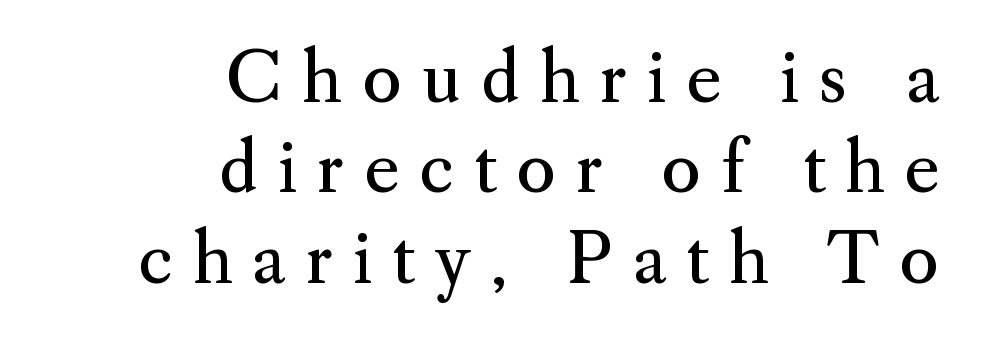
Q: Is the text bold? A: No.
Q: Is the text italic (slanted)? A: No, it is upright.
Q: Is the typeface a serif or a sans-serif typeface? A: Serif.
Q: Is the text underlined? A: No.
Q: How is the paragraph aligned? A: Right-aligned.
Q: Is the spacing between letters normal or unusually wide? A: Unusually wide.
Q: Is the spacing between lines tight, normal or loose? A: Normal.
Q: Width (condensed, normal, or wide)? A: Normal.
Q: Stroke contrast? A: Medium.
Q: x-height? A: Small.
Q: Monospaced? A: No.
